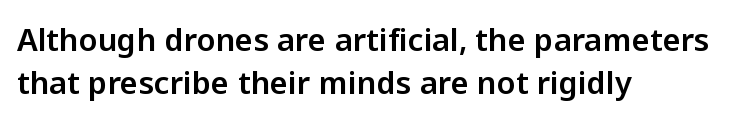
{"serif": "no", "italic": "no", "width": "normal", "stroke_contrast": "low", "x_height": "medium", "monospaced": "no", "underline": "no", "align": "left", "line_spacing": "normal", "line_spacing_ratio": 1.39, "letter_spacing": "normal", "letter_spacing_em": 0.0, "glyph_px": 31}
